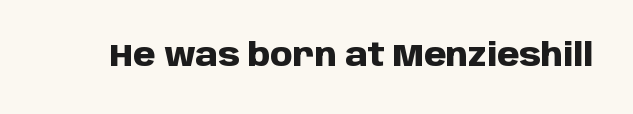
Q: Is the text bold? A: Yes.
Q: Is the text italic (slanted)? A: No, it is upright.
Q: Is the typeface a serif or a sans-serif typeface? A: Sans-serif.
Q: Is the text underlined? A: No.
Q: Is the spacing between letters normal or unusually wide? A: Normal.
Q: Width (condensed, normal, or wide)? A: Normal.
Q: Stroke contrast? A: Low.
Q: x-height? A: Large.
Q: Monospaced? A: No.
